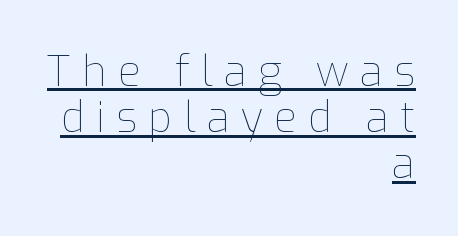
Caption: expanded tracking, letters set apart. The weight would be labelled regular, book, light, or lighter still. Underlining? Definitely there. Note the varied advance widths — an 'i' is clearly narrower than an 'm'.
